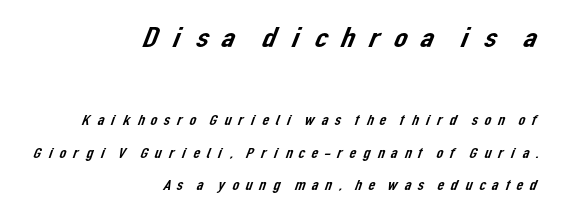
{"serif": "no", "width": "normal", "stroke_contrast": "low", "x_height": "medium", "monospaced": "no", "underline": "no", "align": "right", "line_spacing": "loose", "line_spacing_ratio": 2.19, "letter_spacing": "wide", "letter_spacing_em": 0.32, "larger_block": "first", "size_ratio": 2.0, "glyph_px": 30}
